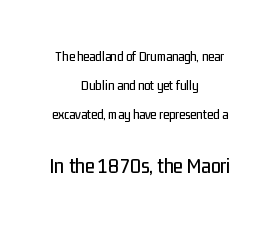
The image shows 22 px text type, upright; set centered, loose line spacing (2.08x), normal letter spacing, not underlined; the second (bottom) block is 1.57x larger.
